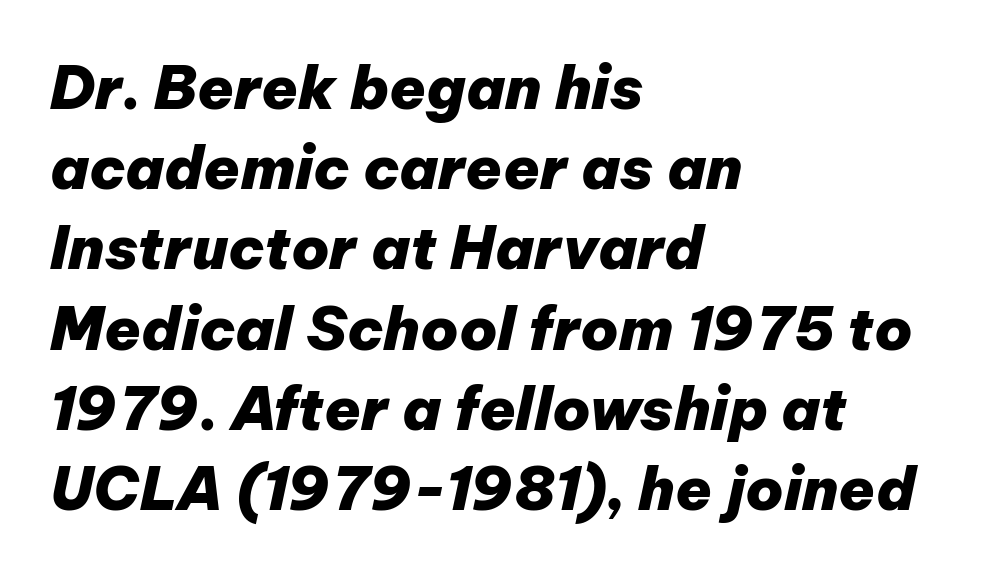
Q: Is the text bold? A: Yes.
Q: Is the text italic (slanted)? A: Yes, it leans right by about 12 degrees.
Q: Is the text underlined? A: No.
Q: How is the paragraph aligned? A: Left-aligned.
Q: Is the spacing between letters normal or unusually wide? A: Normal.
Q: Is the spacing between lines tight, normal or loose? A: Normal.
Q: Width (condensed, normal, or wide)? A: Normal.
Q: Stroke contrast? A: Low.
Q: x-height? A: Medium.
Q: Monospaced? A: No.
